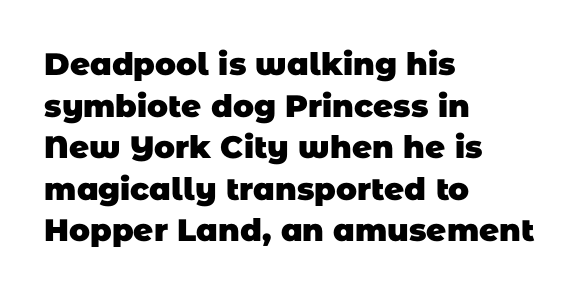
The image shows 31 px heavy sans-serif type; set left-aligned, normal line spacing (1.34x), normal letter spacing, not underlined; low stroke contrast and a large x-height.
